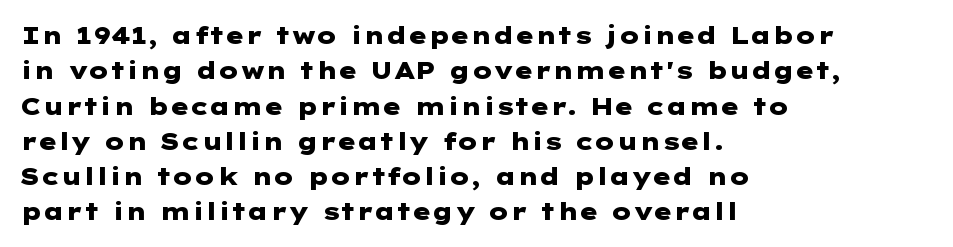
The image shows 24 px bold type, upright; set left-aligned, normal line spacing (1.47x), normal letter spacing, not underlined.
